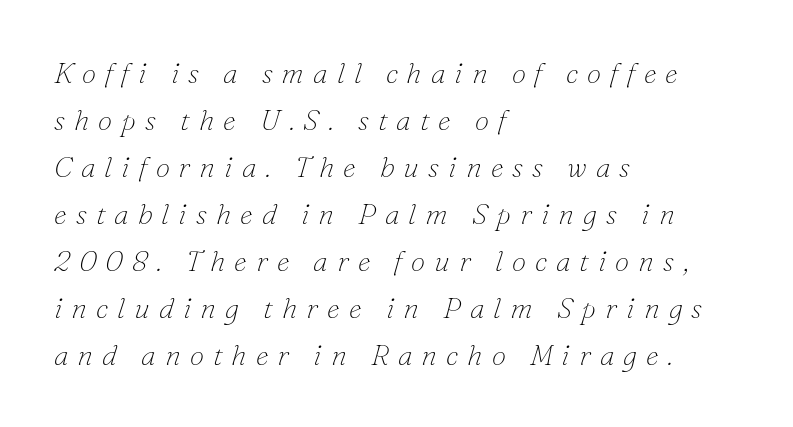
Character widths vary here, with narrow letters taking less room than wide ones. Baseline-to-baseline distance is the conventional proportion of letter height. These lines are set flush left with a ragged right edge. Plain, unruled lines of type. It's the slanting kind of type.
